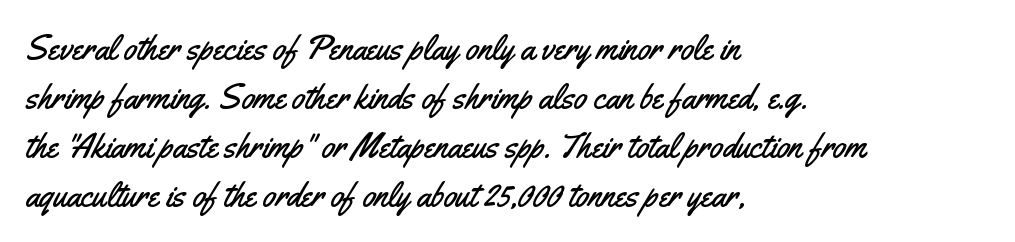
Q: Is the text italic (slanted)? A: Yes.
Q: Is the typeface a serif or a sans-serif typeface? A: Sans-serif.
Q: Is the text underlined? A: No.
Q: How is the paragraph aligned? A: Left-aligned.
Q: Is the spacing between letters normal or unusually wide? A: Normal.
Q: Is the spacing between lines tight, normal or loose? A: Normal.
Q: Width (condensed, normal, or wide)? A: Condensed.
Q: Stroke contrast? A: Medium.
Q: x-height? A: Small.
Q: Monospaced? A: No.
